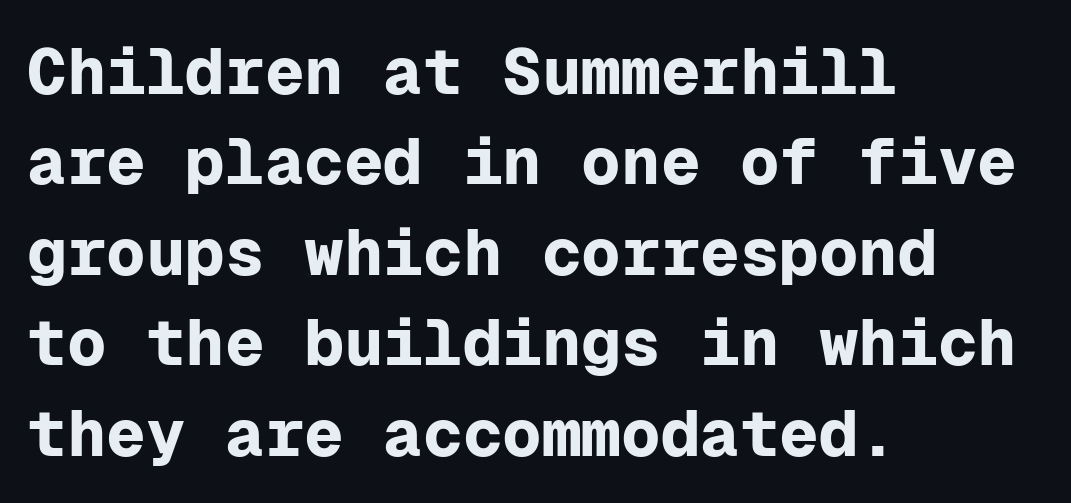
{"serif": "no", "italic": "no", "bold": "yes", "weight": "bold", "width": "normal", "stroke_contrast": "low", "x_height": "medium", "monospaced": "yes", "underline": "no", "align": "left", "line_spacing": "normal", "line_spacing_ratio": 1.37, "letter_spacing": "normal", "letter_spacing_em": 0.0, "glyph_px": 66}
